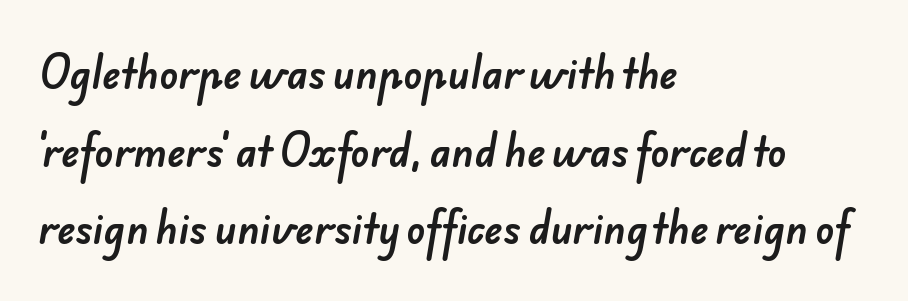
The image shows 39 px sans-serif type; set left-aligned, loose line spacing (1.99x), normal letter spacing, not underlined; low stroke contrast and a small x-height.
